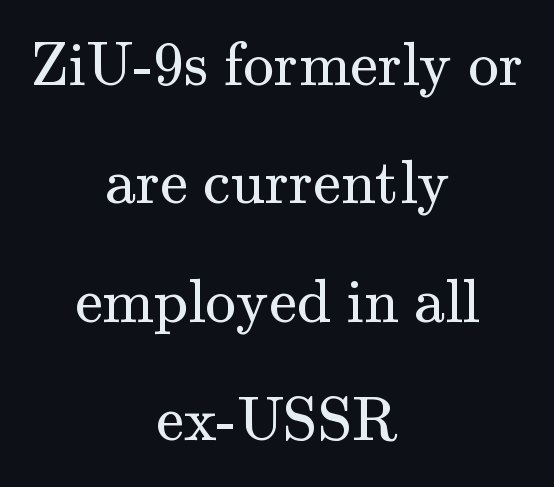
Q: Is the text bold? A: No.
Q: Is the text italic (slanted)? A: No, it is upright.
Q: Is the typeface a serif or a sans-serif typeface? A: Serif.
Q: Is the text underlined? A: No.
Q: How is the paragraph aligned? A: Centered.
Q: Is the spacing between letters normal or unusually wide? A: Normal.
Q: Is the spacing between lines tight, normal or loose? A: Loose.
Q: Width (condensed, normal, or wide)? A: Normal.
Q: Stroke contrast? A: Medium.
Q: x-height? A: Small.
Q: Monospaced? A: No.
